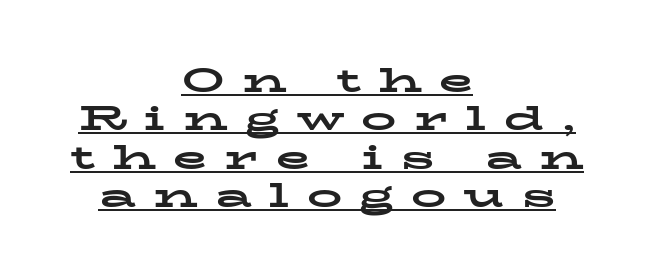
What stands out about the letter spacing? Its width — letters are far apart. Has an underline been added? It has. Each line is balanced around a shared central axis. A full-strength bold gives these letters their thick strokes. The passage shown is typed in a proportional face where columns would drift.
